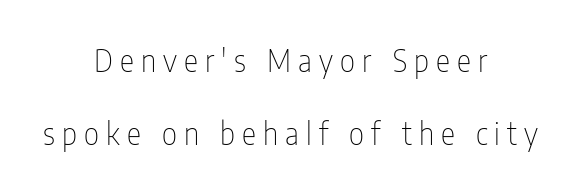
This sample has the flowing, uneven cadence of proportional lettering. Descenders are the only things crossing below the line. If you measured baseline to baseline, you'd find a long distance. Here the glyphs are tracked loosely, breaking word shapes into spaced letters.
